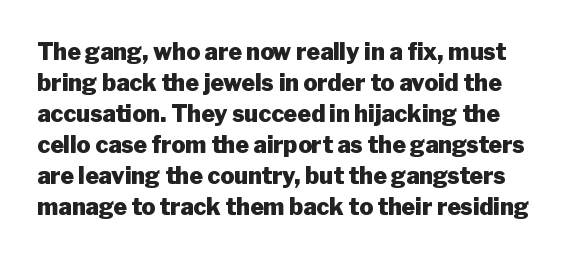
{"italic": "no", "bold": "yes", "underline": "no", "line_spacing": "normal", "line_spacing_ratio": 1.35, "letter_spacing": "normal", "letter_spacing_em": 0.0, "glyph_px": 23}
